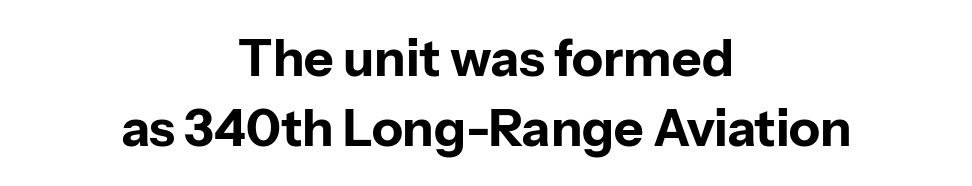
Q: Is the text bold? A: Yes.
Q: Is the text italic (slanted)? A: No, it is upright.
Q: Is the typeface a serif or a sans-serif typeface? A: Sans-serif.
Q: Is the text underlined? A: No.
Q: How is the paragraph aligned? A: Centered.
Q: Is the spacing between letters normal or unusually wide? A: Normal.
Q: Is the spacing between lines tight, normal or loose? A: Normal.
Q: Width (condensed, normal, or wide)? A: Normal.
Q: Stroke contrast? A: Low.
Q: x-height? A: Medium.
Q: Monospaced? A: No.
